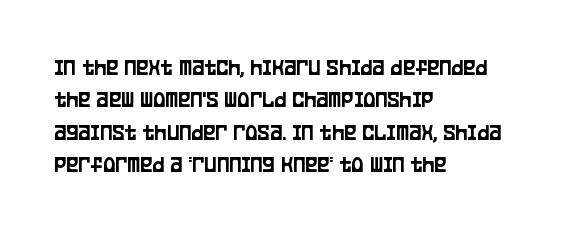
{"italic": "no", "underline": "no", "align": "left", "line_spacing": "normal", "line_spacing_ratio": 1.41, "letter_spacing": "normal", "letter_spacing_em": 0.0, "glyph_px": 23}
